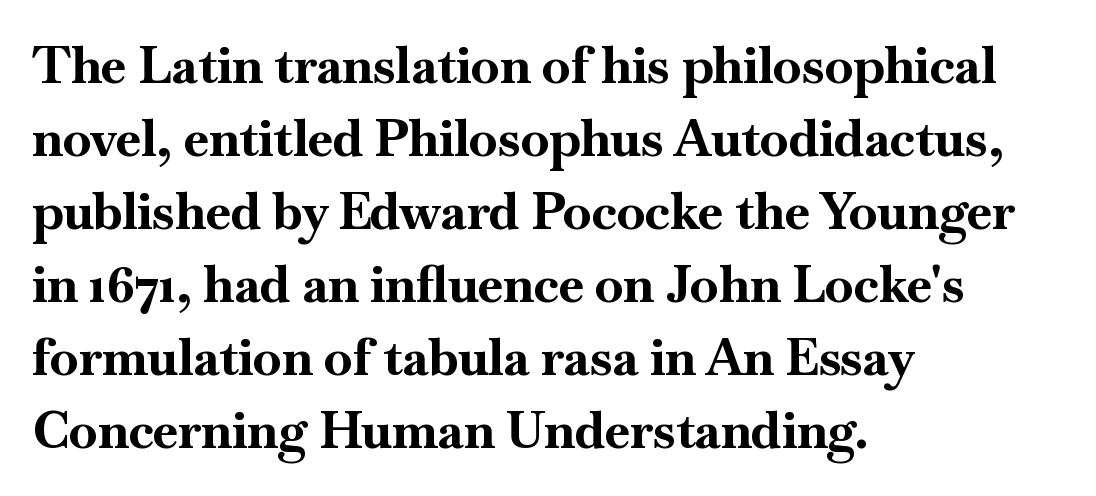
{"serif": "yes", "italic": "no", "bold": "yes", "weight": "bold", "width": "normal", "stroke_contrast": "high", "x_height": "small", "monospaced": "no", "underline": "no", "align": "left", "line_spacing": "normal", "line_spacing_ratio": 1.43, "letter_spacing": "normal", "letter_spacing_em": 0.0, "glyph_px": 51}
